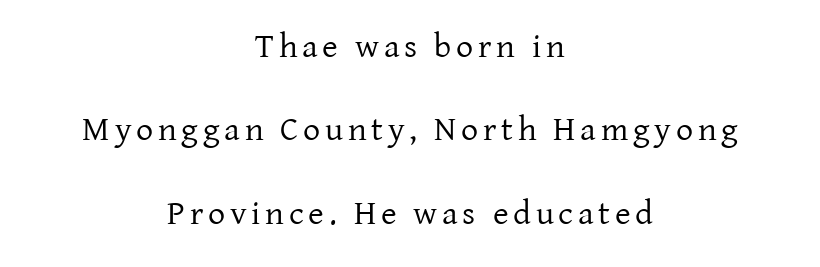
Reading down the block, each line starts at a different indent, mirrored at its end. Weight: not bold — regular or lighter. Successive baselines arrive slowly, with a big drop between each. Honestly, there is no underline to notice here at all. I'd call this a serif setting — the letters wear small feet. Note the varied advance widths — an 'i' is clearly narrower than an 'm'.
